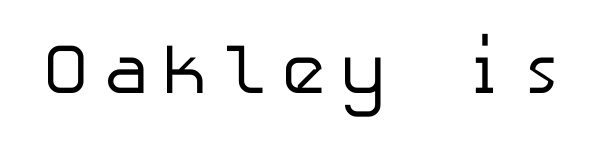
Q: Is the text bold? A: No.
Q: Is the text italic (slanted)? A: No, it is upright.
Q: Is the typeface a serif or a sans-serif typeface? A: Sans-serif.
Q: Is the text underlined? A: No.
Q: Width (condensed, normal, or wide)? A: Normal.
Q: Stroke contrast? A: Low.
Q: x-height? A: Medium.
